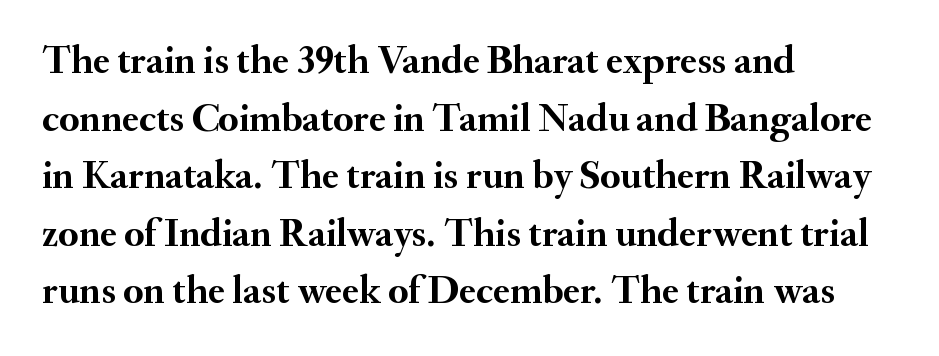
The image shows 40 px semibold serif type, upright; set left-aligned, normal line spacing (1.44x), normal letter spacing, not underlined; medium stroke contrast and a small x-height.
